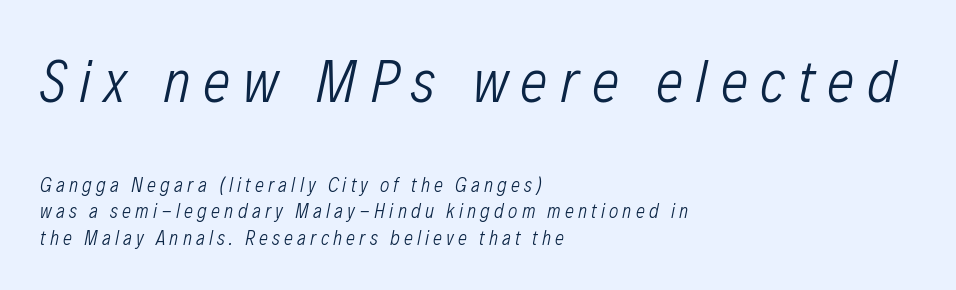
Q: Is the text bold? A: No.
Q: Is the text italic (slanted)? A: Yes, it leans right by about 12 degrees.
Q: Is the text underlined? A: No.
Q: How is the paragraph aligned? A: Left-aligned.
Q: Is the spacing between letters normal or unusually wide? A: Unusually wide.
Q: Is the spacing between lines tight, normal or loose? A: Normal.
Q: Which block of text is set in a larger size, the first (top) or the second (bottom)? A: The first (top) one.
Q: Width (condensed, normal, or wide)? A: Condensed.
Q: Stroke contrast? A: Low.
Q: x-height? A: Medium.
Q: Monospaced? A: No.
